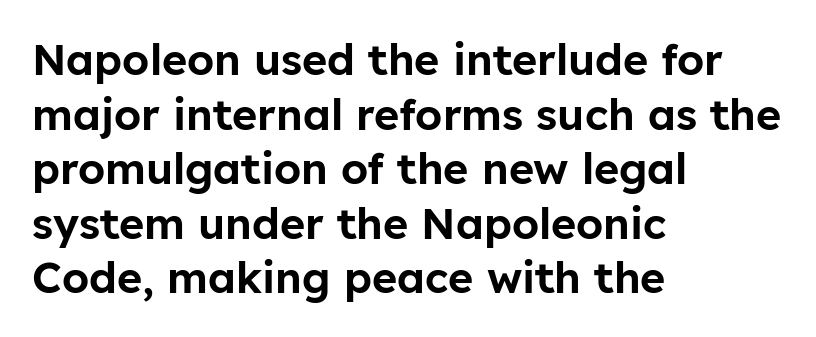
{"serif": "no", "italic": "no", "width": "normal", "stroke_contrast": "low", "x_height": "medium", "monospaced": "no", "underline": "no", "align": "left", "line_spacing": "normal", "line_spacing_ratio": 1.27, "letter_spacing": "normal", "letter_spacing_em": 0.0, "glyph_px": 43}
